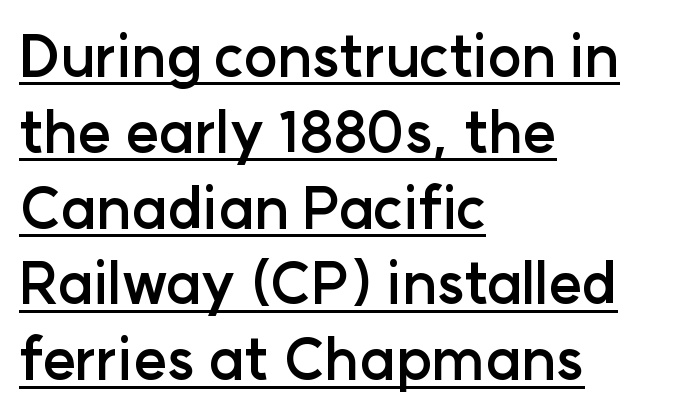
Q: Is the text bold? A: Yes.
Q: Is the text italic (slanted)? A: No, it is upright.
Q: Is the typeface a serif or a sans-serif typeface? A: Sans-serif.
Q: Is the text underlined? A: Yes.
Q: How is the paragraph aligned? A: Left-aligned.
Q: Is the spacing between letters normal or unusually wide? A: Normal.
Q: Is the spacing between lines tight, normal or loose? A: Normal.
Q: Width (condensed, normal, or wide)? A: Normal.
Q: Stroke contrast? A: Low.
Q: x-height? A: Medium.
Q: Monospaced? A: No.
